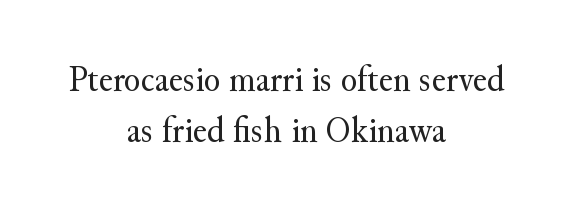
Q: Is the text bold? A: No.
Q: Is the text italic (slanted)? A: No, it is upright.
Q: Is the typeface a serif or a sans-serif typeface? A: Serif.
Q: Is the text underlined? A: No.
Q: How is the paragraph aligned? A: Centered.
Q: Is the spacing between letters normal or unusually wide? A: Normal.
Q: Is the spacing between lines tight, normal or loose? A: Normal.
Q: Width (condensed, normal, or wide)? A: Normal.
Q: Stroke contrast? A: Medium.
Q: x-height? A: Small.
Q: Monospaced? A: No.
